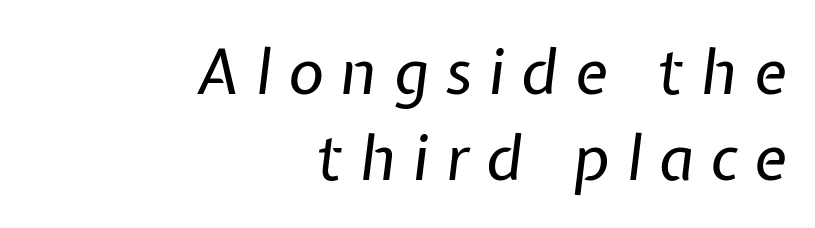
{"italic": "yes", "lean": "right", "slant_degrees": 7, "bold": "no", "weight": "regular", "width": "normal", "stroke_contrast": "low", "x_height": "medium", "monospaced": "no", "underline": "no", "align": "right", "line_spacing": "normal", "line_spacing_ratio": 1.38, "letter_spacing": "wide", "letter_spacing_em": 0.27, "glyph_px": 62}
